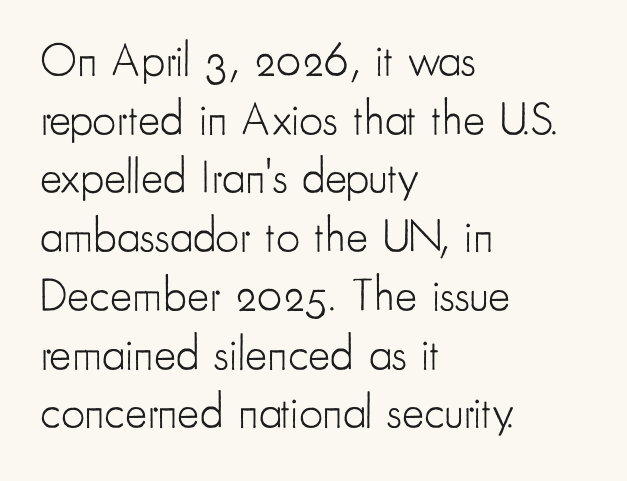
The image shows 47 px light, condensed sans-serif type, upright; set left-aligned, normal line spacing (1.25x), normal letter spacing, not underlined; low stroke contrast and a small x-height.
